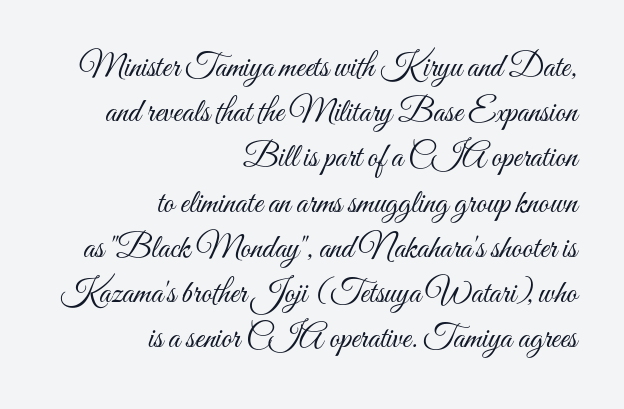
This sample is right-justified, so line beginnings fall wherever the words allow. This sample has the flowing, uneven cadence of proportional lettering. Stems here are at most as thick as an everyday book face. Honestly, there is no underline to notice here at all. You could call the tracking neutral — neither tight nor loose.
